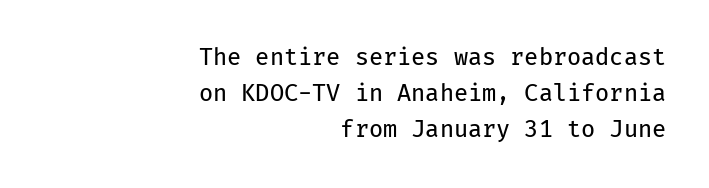
The image shows 23 px text type, upright; set right-aligned, normal line spacing (1.56x), normal letter spacing, not underlined.
